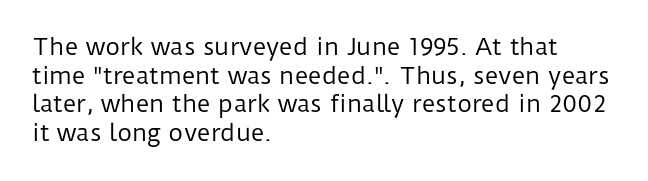
The lines sit at an ordinary, default distance from one another. The text block is weighted toward the left margin, trailing off unevenly rightward. Tracking value appears to be zero — textbook default spacing. Has an underline been added? It has not. Stroke mass is kept to a normal reading level or below.
